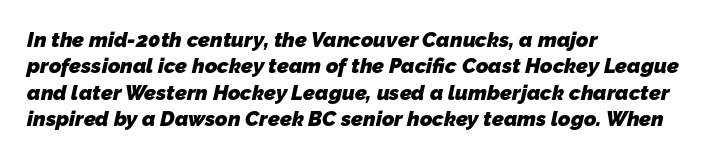
{"bold": "yes", "underline": "no", "align": "left", "line_spacing": "normal", "line_spacing_ratio": 1.26, "letter_spacing": "normal", "letter_spacing_em": 0.0, "glyph_px": 21}
